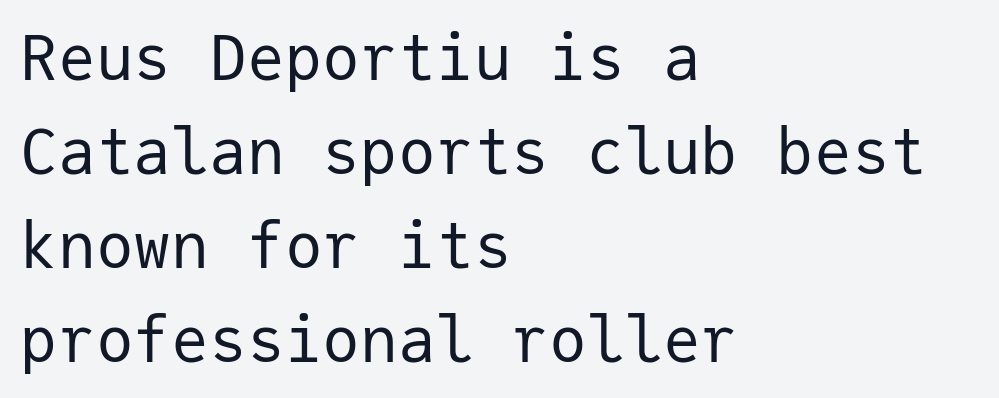
Q: Is the text bold? A: No.
Q: Is the text italic (slanted)? A: No, it is upright.
Q: Is the typeface a serif or a sans-serif typeface? A: Sans-serif.
Q: Is the text underlined? A: No.
Q: How is the paragraph aligned? A: Left-aligned.
Q: Is the spacing between letters normal or unusually wide? A: Normal.
Q: Is the spacing between lines tight, normal or loose? A: Normal.
Q: Width (condensed, normal, or wide)? A: Normal.
Q: Stroke contrast? A: Low.
Q: x-height? A: Medium.
Q: Monospaced? A: Yes.
